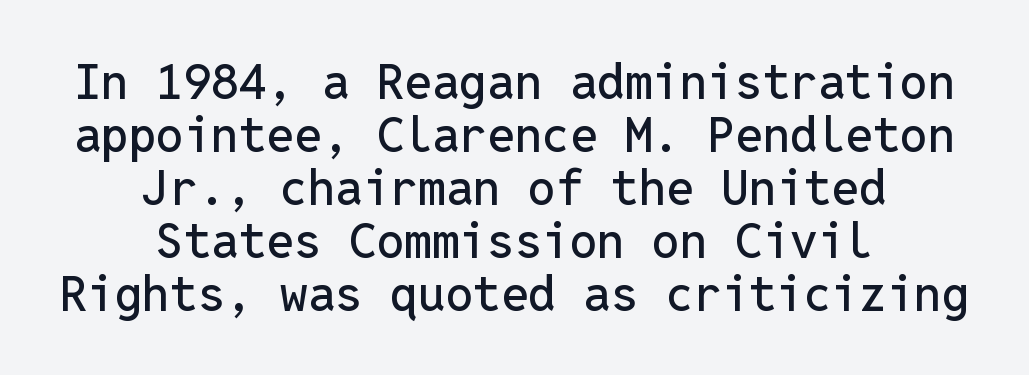
{"serif": "no", "italic": "no", "width": "normal", "stroke_contrast": "low", "x_height": "medium", "monospaced": "yes", "underline": "no", "align": "center", "line_spacing": "tight", "line_spacing_ratio": 1.08, "letter_spacing": "normal", "letter_spacing_em": 0.0, "glyph_px": 49}
